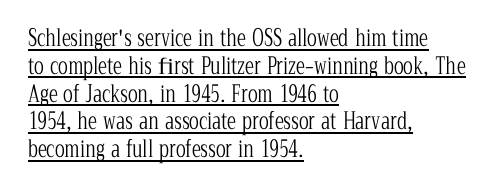
The image shows 23 px text type, upright; set left-aligned, line spacing 1.21x, normal letter spacing, underlined.
